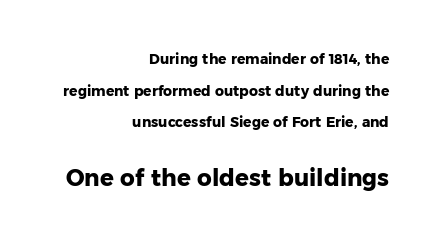
Q: Is the text bold? A: Yes.
Q: Is the text italic (slanted)? A: No, it is upright.
Q: Is the text underlined? A: No.
Q: How is the paragraph aligned? A: Right-aligned.
Q: Is the spacing between letters normal or unusually wide? A: Normal.
Q: Is the spacing between lines tight, normal or loose? A: Loose.
Q: Which block of text is set in a larger size, the first (top) or the second (bottom)? A: The second (bottom) one.
